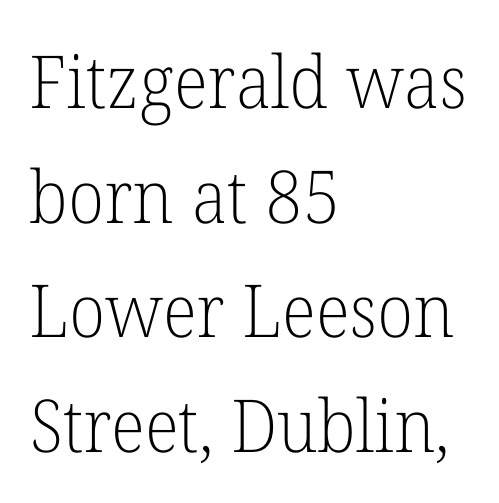
Q: Is the text bold? A: No.
Q: Is the text italic (slanted)? A: No, it is upright.
Q: Is the typeface a serif or a sans-serif typeface? A: Serif.
Q: Is the text underlined? A: No.
Q: How is the paragraph aligned? A: Left-aligned.
Q: Is the spacing between letters normal or unusually wide? A: Normal.
Q: Is the spacing between lines tight, normal or loose? A: Normal.
Q: Width (condensed, normal, or wide)? A: Normal.
Q: Stroke contrast? A: Low.
Q: x-height? A: Medium.
Q: Monospaced? A: No.
